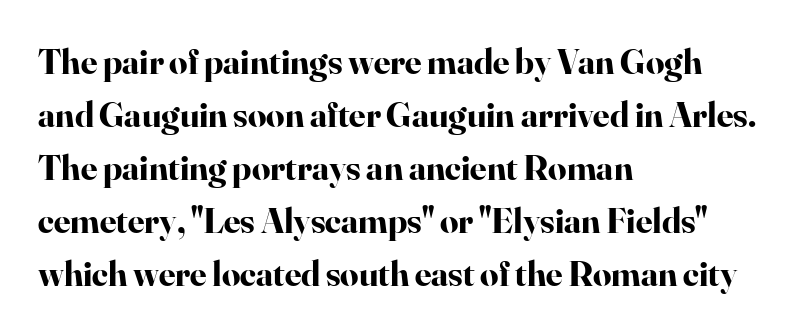
The image shows 36 px bold serif type, upright; set left-aligned, normal line spacing (1.47x), normal letter spacing, not underlined; high stroke contrast and a small x-height.
